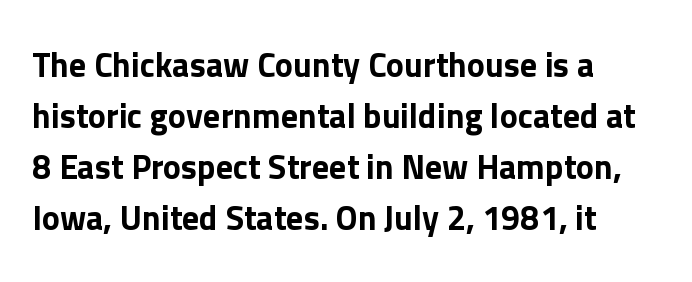
{"serif": "no", "italic": "no", "width": "normal", "stroke_contrast": "low", "x_height": "medium", "monospaced": "no", "underline": "no", "align": "left", "line_spacing": "normal", "line_spacing_ratio": 1.5, "letter_spacing": "normal", "letter_spacing_em": 0.0, "glyph_px": 34}
